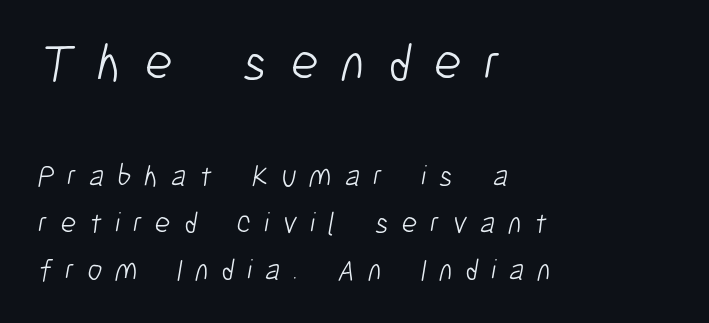
{"serif": "no", "bold": "no", "weight": "light", "width": "condensed", "stroke_contrast": "low", "x_height": "medium", "monospaced": "no", "underline": "no", "align": "left", "line_spacing": "normal", "line_spacing_ratio": 1.56, "letter_spacing": "wide", "letter_spacing_em": 0.44, "larger_block": "first", "size_ratio": 1.77, "glyph_px": 53}
